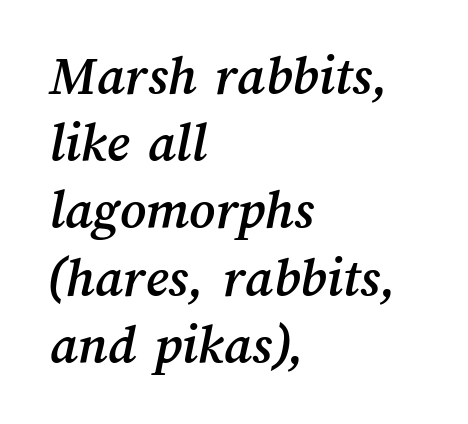
Q: Is the text underlined? A: No.
Q: How is the paragraph aligned? A: Left-aligned.
Q: Is the spacing between letters normal or unusually wide? A: Normal.
Q: Width (condensed, normal, or wide)? A: Normal.
Q: Stroke contrast? A: Medium.
Q: x-height? A: Medium.
Q: Monospaced? A: No.
